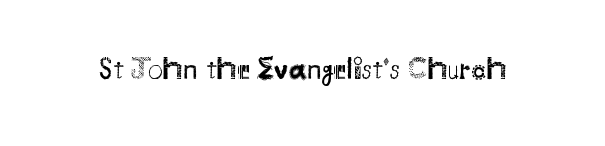
The image shows 30 px regular-weight sans-serif type, upright; set normal letter spacing, not underlined; medium stroke contrast and a small x-height.
